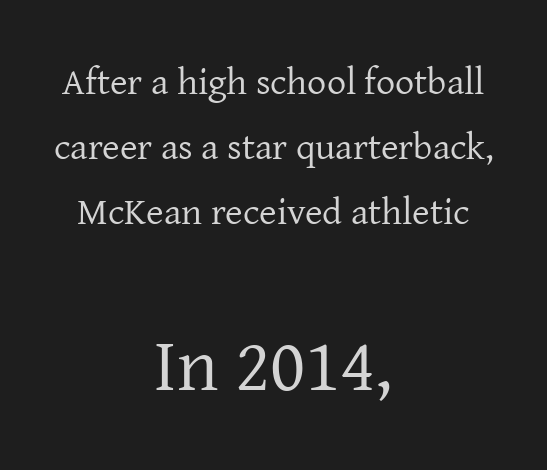
Q: Is the text bold? A: No.
Q: Is the text italic (slanted)? A: No, it is upright.
Q: Is the typeface a serif or a sans-serif typeface? A: Serif.
Q: Is the text underlined? A: No.
Q: How is the paragraph aligned? A: Centered.
Q: Is the spacing between letters normal or unusually wide? A: Normal.
Q: Which block of text is set in a larger size, the first (top) or the second (bottom)? A: The second (bottom) one.
Q: Width (condensed, normal, or wide)? A: Normal.
Q: Stroke contrast? A: Low.
Q: x-height? A: Medium.
Q: Monospaced? A: No.
